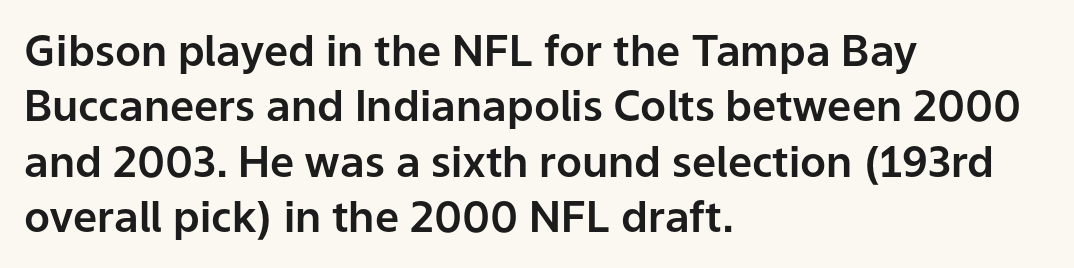
Q: Is the text italic (slanted)? A: No, it is upright.
Q: Is the typeface a serif or a sans-serif typeface? A: Sans-serif.
Q: Is the text underlined? A: No.
Q: How is the paragraph aligned? A: Left-aligned.
Q: Is the spacing between letters normal or unusually wide? A: Normal.
Q: Is the spacing between lines tight, normal or loose? A: Normal.
Q: Width (condensed, normal, or wide)? A: Normal.
Q: Stroke contrast? A: Low.
Q: x-height? A: Medium.
Q: Monospaced? A: No.
